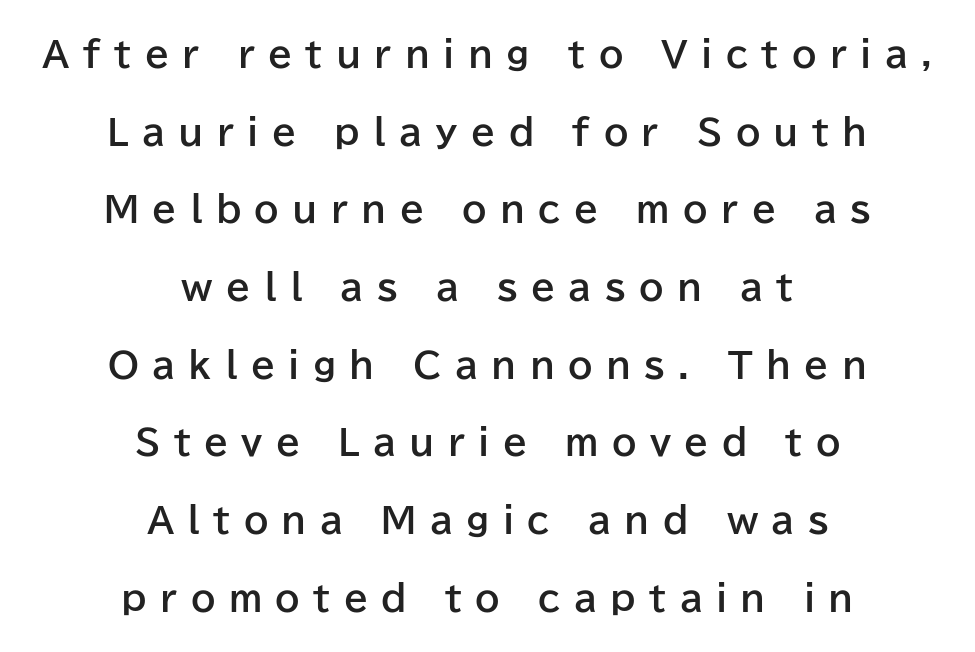
When letters stand straight like this, we call the style roman or upright. Airy leading. Teacher's note: observe the equal gaps on both sides — that is centered alignment. Examine the stroke ends and you'll find no serifs. The strokes are fattened all the way to bold.
